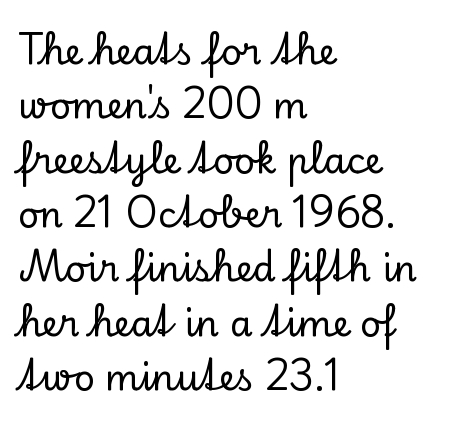
{"italic": "no", "width": "normal", "stroke_contrast": "low", "x_height": "small", "monospaced": "no", "underline": "no", "align": "left", "line_spacing": "normal", "line_spacing_ratio": 1.51, "letter_spacing": "normal", "letter_spacing_em": 0.0, "glyph_px": 36}
